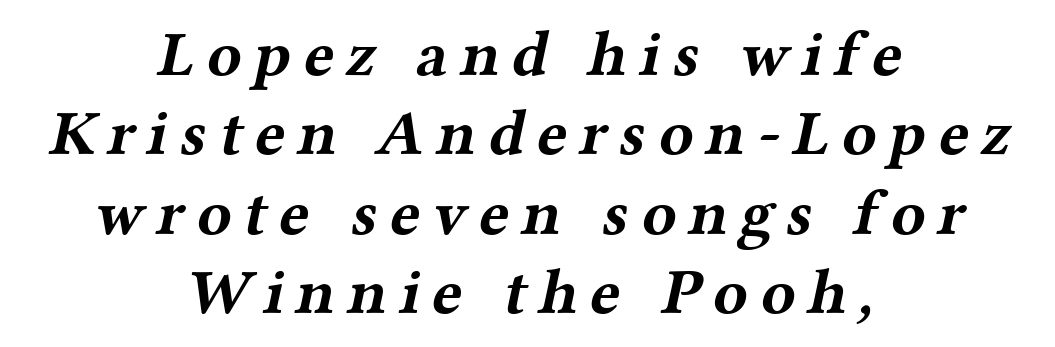
The image shows 64 px bold, wide serif type; set centered, line spacing 1.24x, not underlined; medium stroke contrast and a medium x-height.
